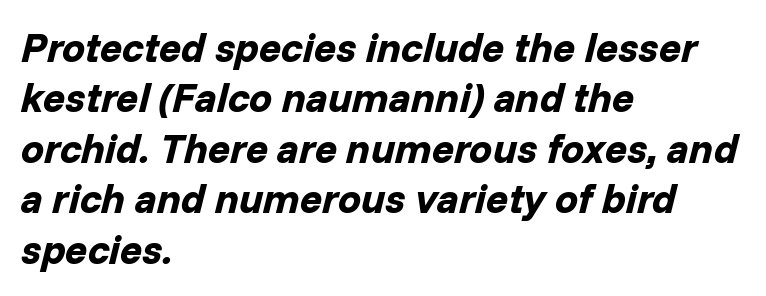
{"italic": "yes", "lean": "right", "slant_degrees": 14, "bold": "yes", "weight": "bold", "width": "normal", "stroke_contrast": "low", "x_height": "medium", "monospaced": "no", "underline": "no", "align": "left", "line_spacing_ratio": 1.23, "letter_spacing": "normal", "letter_spacing_em": 0.0, "glyph_px": 41}
